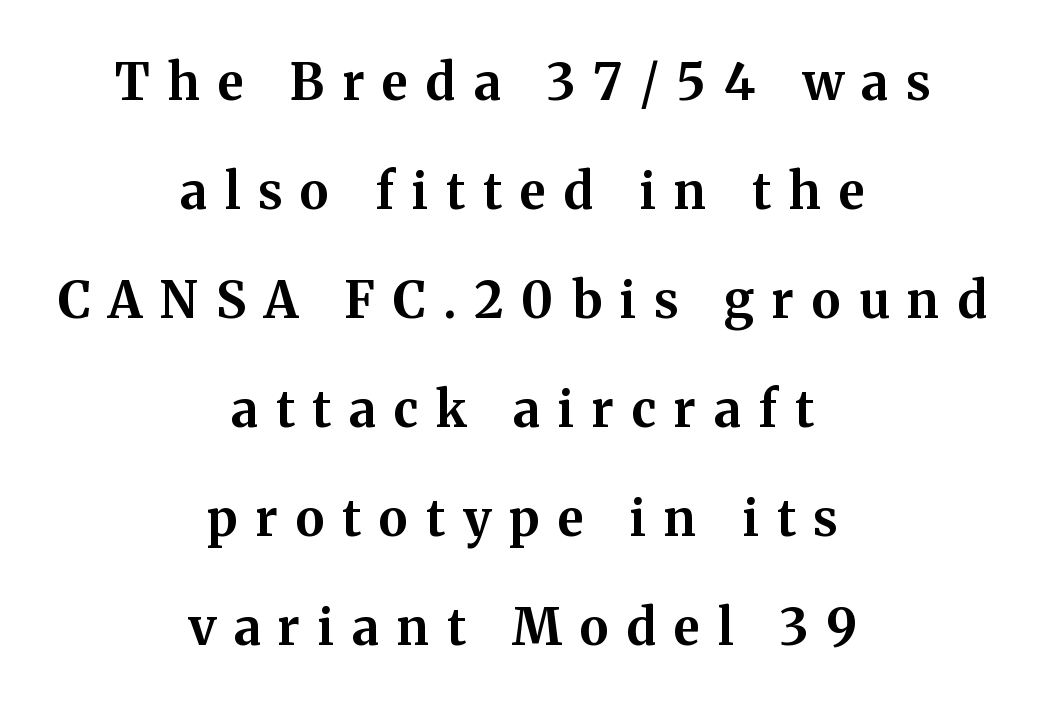
The lettering stays uniformly vertical, giving the passage a roman look. Each glyph is drawn with heavy, bold strokes. The typeface chosen for these lines features serifs. Which margin do the lines hug? Neither — every line sits in the middle.
